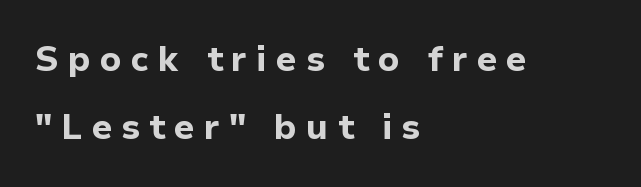
You could fit nearly another row in the gap between these rows. Chunky letters — that's bold for sure. Font category for this specimen: sans-serif. Caption: multi-line text, flush left, ragged right. The type is letterspaced generously, with wide tracking.
